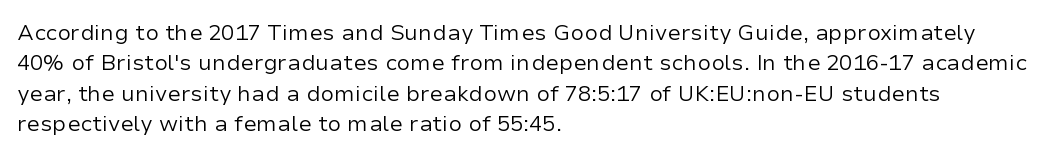
A quiet, ordinary-to-light weight characterises the typeface. The text block is weighted toward the left margin, trailing off unevenly rightward. This rendering leaves character spacing at its baseline value. Characters remain perfectly vertical along every line. The strip under each line holds only bare page.
